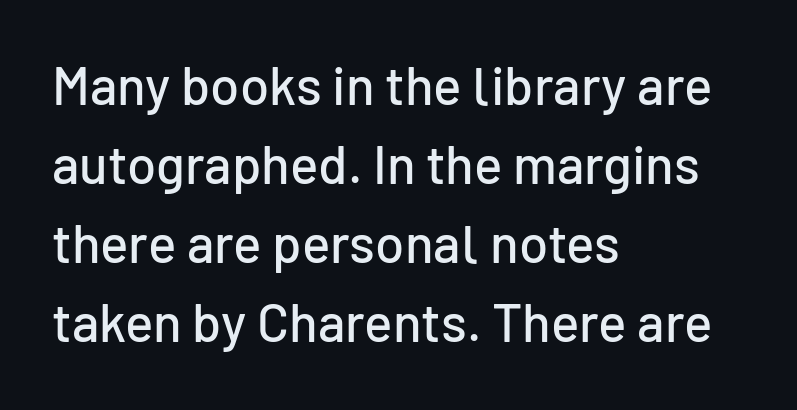
Q: Is the text italic (slanted)? A: No, it is upright.
Q: Is the typeface a serif or a sans-serif typeface? A: Sans-serif.
Q: Is the text underlined? A: No.
Q: How is the paragraph aligned? A: Left-aligned.
Q: Is the spacing between letters normal or unusually wide? A: Normal.
Q: Is the spacing between lines tight, normal or loose? A: Normal.
Q: Width (condensed, normal, or wide)? A: Normal.
Q: Stroke contrast? A: Low.
Q: x-height? A: Medium.
Q: Monospaced? A: No.
